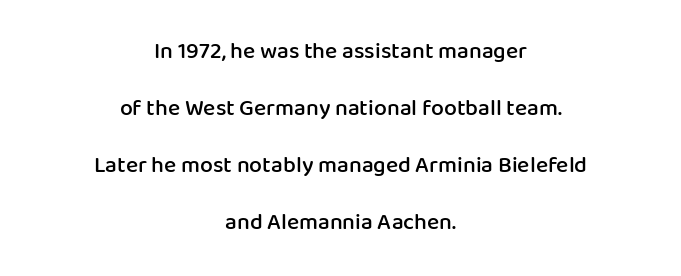
{"italic": "no", "bold": "semi", "underline": "no", "align": "center", "line_spacing": "loose", "line_spacing_ratio": 2.48, "letter_spacing": "normal", "letter_spacing_em": 0.0, "glyph_px": 23}
